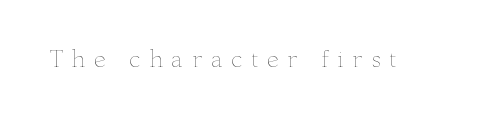
The image shows 22 px text type, upright; set unusually wide letter spacing (+0.38 em), not underlined.
